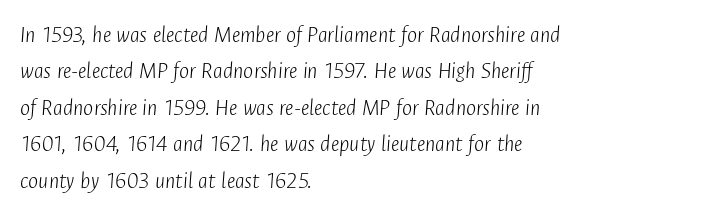
The image shows 24 px text type, italic (leaning right); set left-aligned, normal line spacing (1.52x), normal letter spacing, not underlined.
